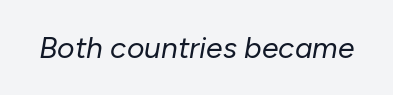
The image shows 30 px regular-weight type, italic (leaning right); set normal letter spacing, not underlined; low stroke contrast and a medium x-height.
